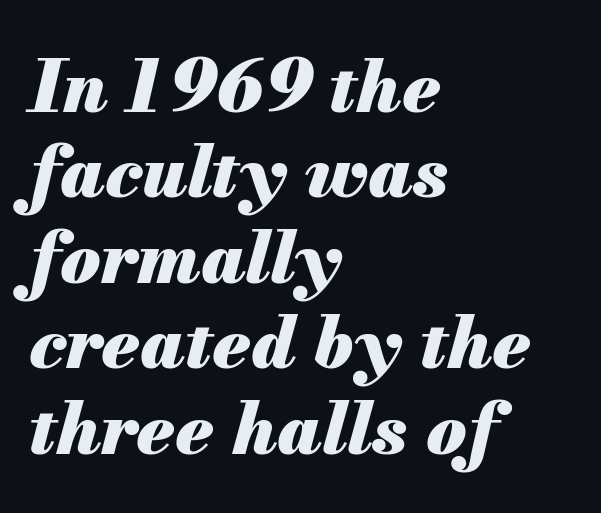
Every row of glyphs begins at an identical x-position on the left. The space beneath each line is pristine and unruled. These lines keep a tight, regular rhythm from letter to letter. Varying glyph widths throughout — classic text-font behaviour. Slant detected: the letters are inclined.
